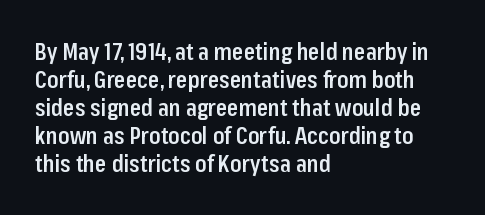
Q: Is the text bold? A: Semi-bold.
Q: Is the text italic (slanted)? A: No, it is upright.
Q: Is the text underlined? A: No.
Q: How is the paragraph aligned? A: Left-aligned.
Q: Is the spacing between letters normal or unusually wide? A: Normal.
